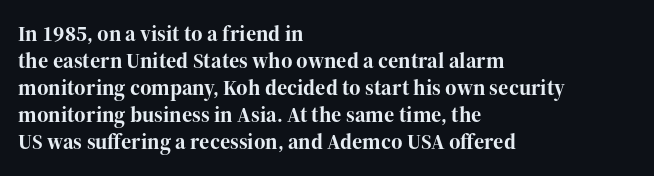
The image shows 22 px bold type, upright; set left-aligned, line spacing 1.23x, normal letter spacing, not underlined.
